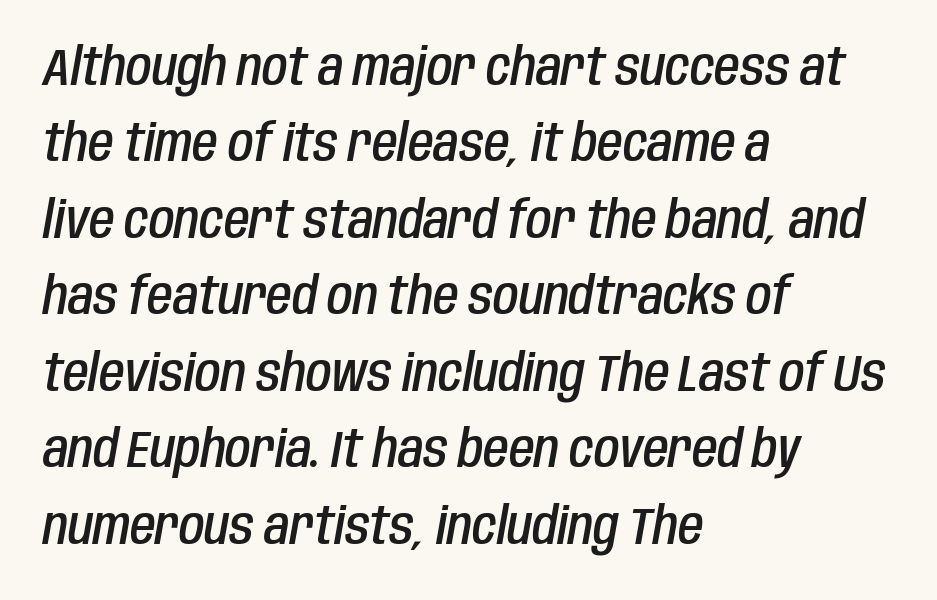
Leftover space on each line is placed entirely after the last word. The whole block is typeset with a tilt. Compared with typical paragraphs, the rows here are spaced about the same. The foot of each line stays bare and open.
